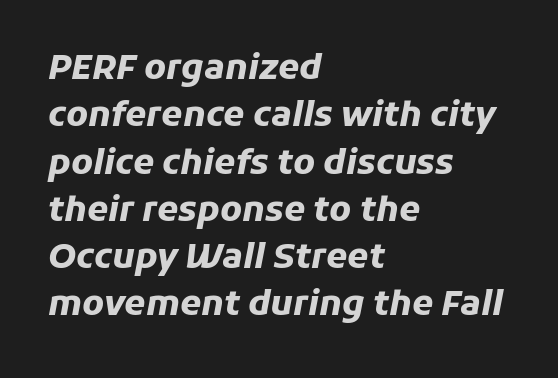
{"italic": "yes", "lean": "right", "slant_degrees": 11, "bold": "yes", "weight": "heavy", "width": "normal", "stroke_contrast": "low", "x_height": "medium", "monospaced": "no", "underline": "no", "align": "left", "line_spacing": "normal", "line_spacing_ratio": 1.39, "letter_spacing": "normal", "letter_spacing_em": 0.0, "glyph_px": 34}
